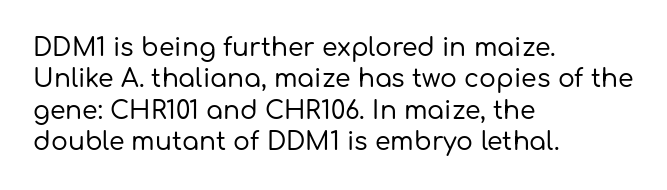
The image shows 25 px text type, upright; set left-aligned, normal line spacing (1.26x), normal letter spacing, not underlined.
